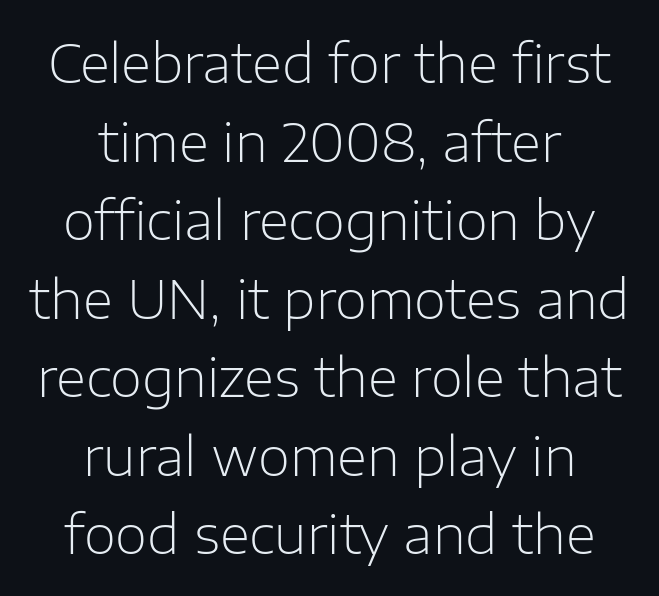
Q: Is the text bold? A: No.
Q: Is the text italic (slanted)? A: No, it is upright.
Q: Is the typeface a serif or a sans-serif typeface? A: Sans-serif.
Q: Is the text underlined? A: No.
Q: How is the paragraph aligned? A: Centered.
Q: Is the spacing between letters normal or unusually wide? A: Normal.
Q: Is the spacing between lines tight, normal or loose? A: Normal.
Q: Width (condensed, normal, or wide)? A: Normal.
Q: Stroke contrast? A: Low.
Q: x-height? A: Medium.
Q: Monospaced? A: No.
